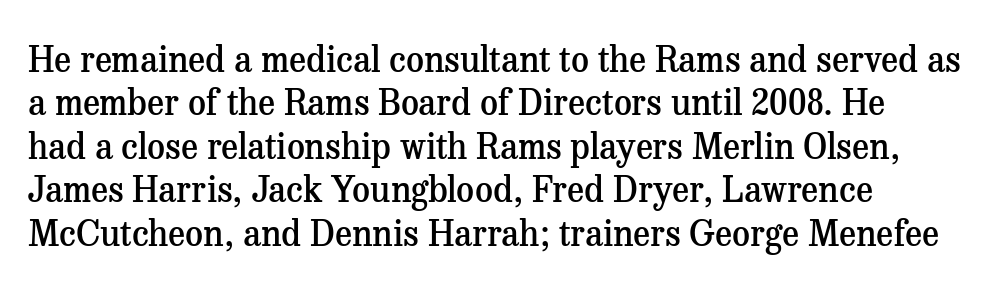
The image shows 35 px semibold serif type, upright; set left-aligned, line spacing 1.24x, normal letter spacing, not underlined; medium stroke contrast and a medium x-height.
